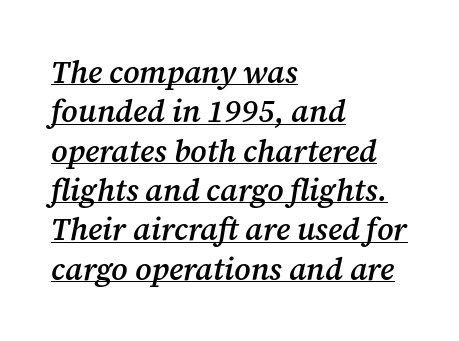
Q: Is the text bold? A: Semi-bold.
Q: Is the text italic (slanted)? A: Yes, it leans right by about 12 degrees.
Q: Is the typeface a serif or a sans-serif typeface? A: Serif.
Q: Is the text underlined? A: Yes.
Q: How is the paragraph aligned? A: Left-aligned.
Q: Is the spacing between letters normal or unusually wide? A: Normal.
Q: Is the spacing between lines tight, normal or loose? A: Normal.
Q: Width (condensed, normal, or wide)? A: Normal.
Q: Stroke contrast? A: Medium.
Q: x-height? A: Medium.
Q: Monospaced? A: No.
